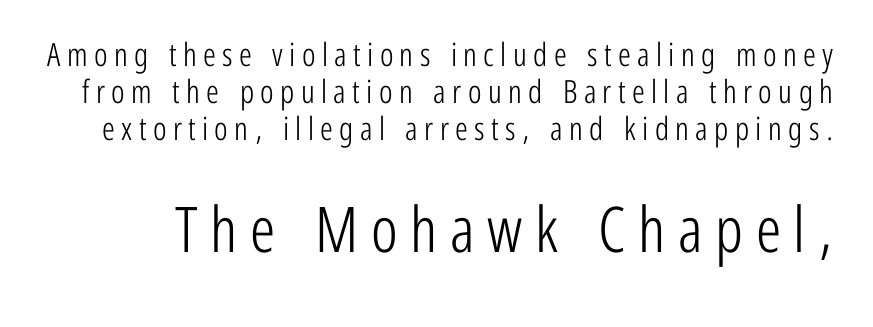
No extra ink here — the face is not bold. The letters advance in unequal steps, a hallmark of proportional type. Regarding serifs, this sample does without them. Small over large — that's the arrangement of the two blocks here. The string is rendered with underlining switched off. Tracking here is generous; glyphs stand well apart from one another.
